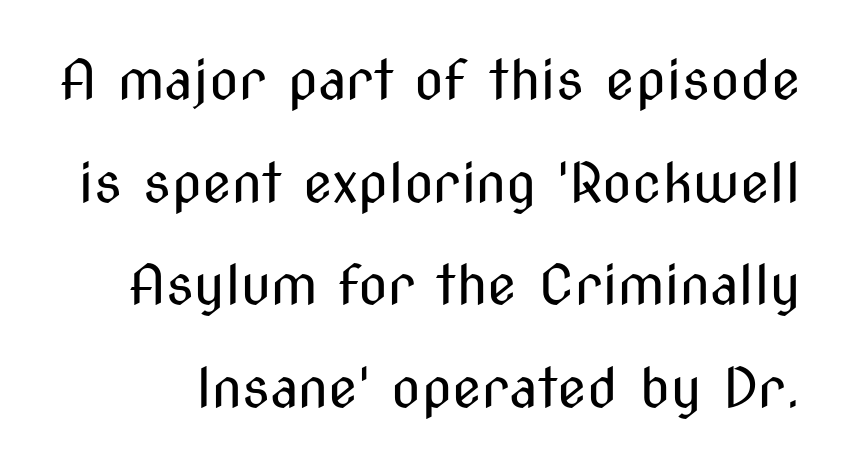
{"serif": "no", "italic": "no", "bold": "no", "weight": "regular", "width": "condensed", "stroke_contrast": "medium", "x_height": "medium", "monospaced": "no", "underline": "no", "line_spacing": "loose", "line_spacing_ratio": 1.9, "letter_spacing": "normal", "letter_spacing_em": 0.0, "glyph_px": 54}
